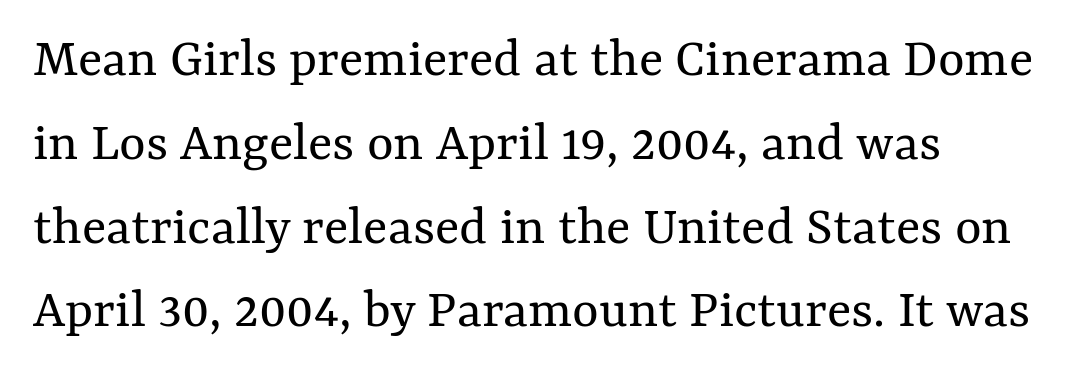
The image shows 57 px regular-weight type, upright; set left-aligned, normal line spacing (1.47x), normal letter spacing, not underlined; medium stroke contrast and a medium x-height.
